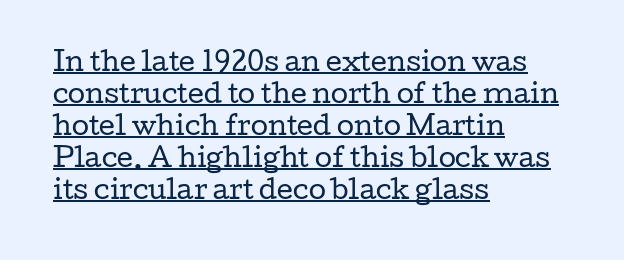
Q: Is the text bold? A: No.
Q: Is the text italic (slanted)? A: No, it is upright.
Q: Is the text underlined? A: Yes.
Q: How is the paragraph aligned? A: Left-aligned.
Q: Is the spacing between letters normal or unusually wide? A: Normal.
Q: Is the spacing between lines tight, normal or loose? A: Normal.
